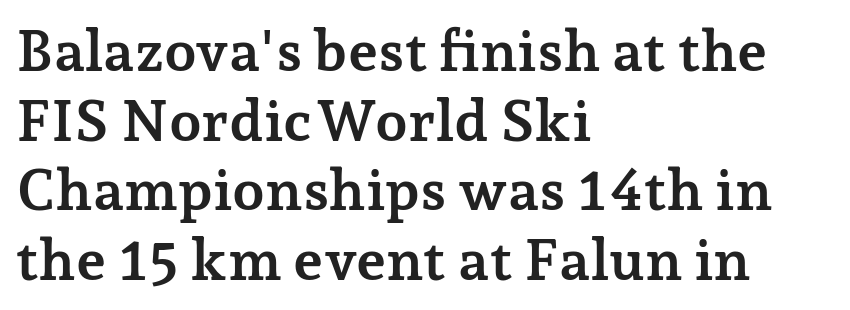
The image shows 58 px semibold serif type, upright; set left-aligned, line spacing 1.2x, normal letter spacing, not underlined; low stroke contrast and a medium x-height.
